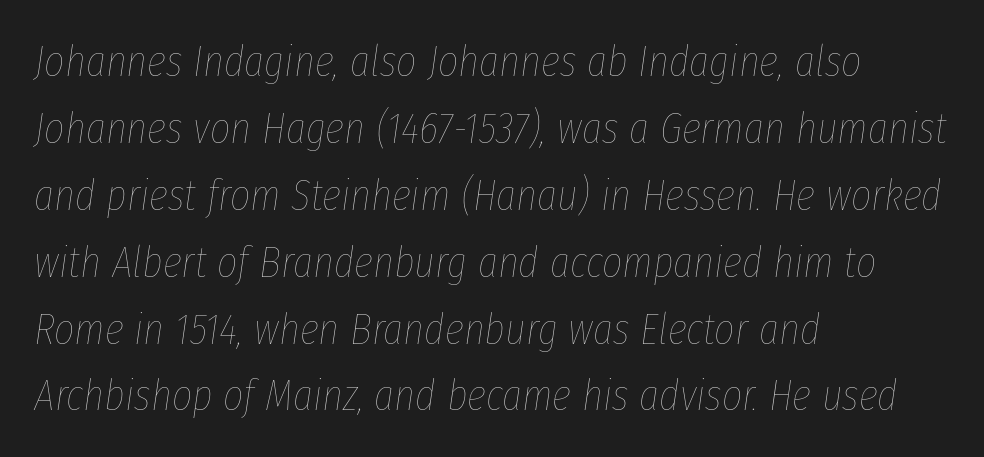
{"italic": "yes", "lean": "right", "slant_degrees": 8, "bold": "no", "weight": "thin", "width": "condensed", "stroke_contrast": "low", "x_height": "medium", "monospaced": "no", "underline": "no", "align": "left", "line_spacing": "normal", "line_spacing_ratio": 1.52, "letter_spacing": "normal", "letter_spacing_em": 0.0, "glyph_px": 44}
